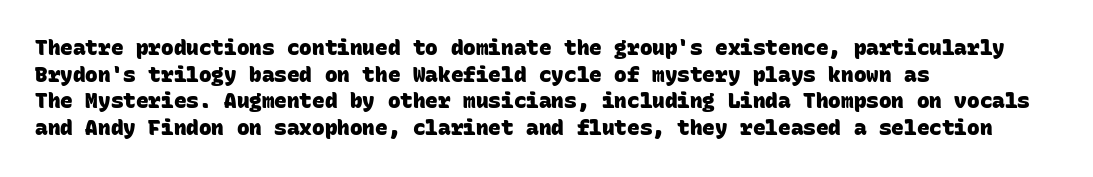
{"bold": "yes", "underline": "no", "align": "left", "line_spacing": "normal", "line_spacing_ratio": 1.27, "letter_spacing": "normal", "letter_spacing_em": 0.0, "glyph_px": 21}
